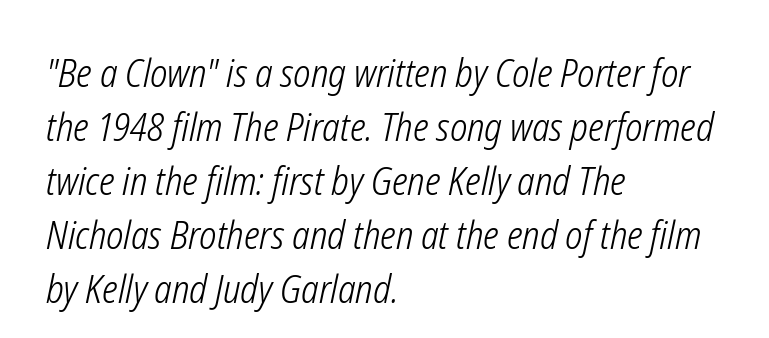
Is this a fixed-width face? No — the glyphs have proportional, varying widths. The passage shown leans; its letterforms are oblique. If you drew a ruler down the left edge, every line would touch it. Bold? No — there's no thickening of the strokes. Summary of vertical rhythm: regular, with standard interline spacing. The strip under each line holds only bare page.
